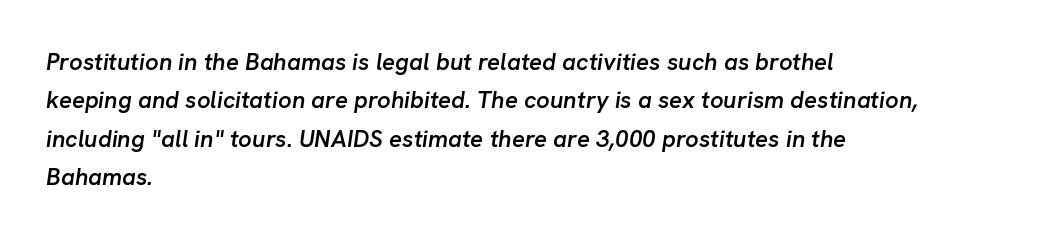
The image shows 24 px text type, italic (leaning right); set left-aligned, normal line spacing (1.6x), normal letter spacing, not underlined.
